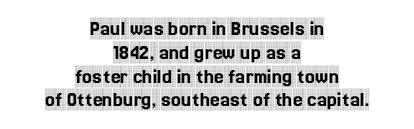
{"italic": "no", "underline": "no", "align": "center", "line_spacing": "tight", "line_spacing_ratio": 1.08, "letter_spacing": "normal", "letter_spacing_em": 0.0, "glyph_px": 22}
